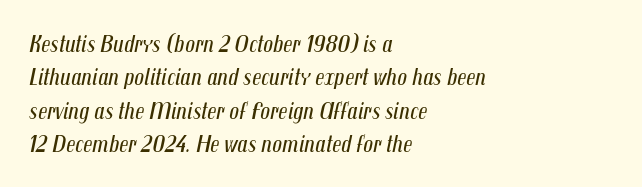
The image shows 24 px text type, italic (leaning right); set left-aligned, normal line spacing (1.39x), normal letter spacing, not underlined.
